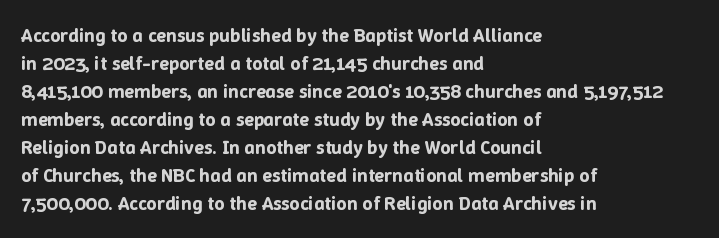
Ordinary non-slanted type is in use. Type without underlining. A typesetter would call this zero additional tracking. Horizontally, the lines are justified to the leading edge only. Honestly, the row spacing looks completely unremarkable.
